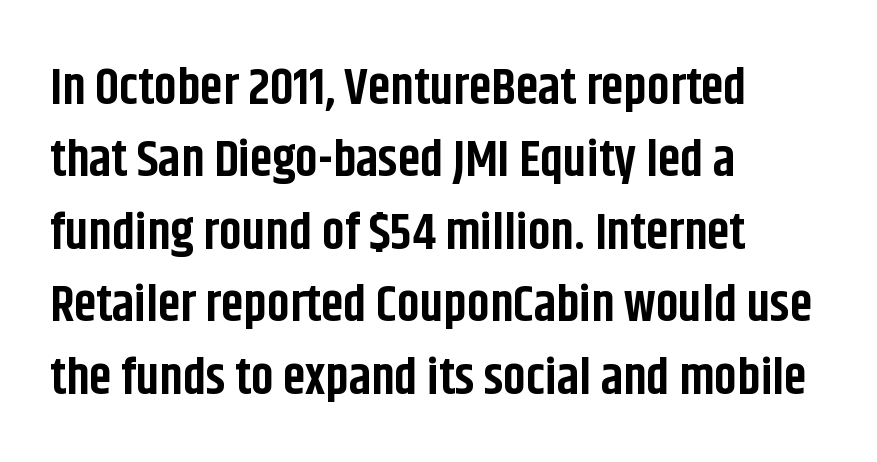
Character widths vary here, with narrow letters taking less room than wide ones. Between one letter and the next there's only the usual sliver of space. These lines sit exactly where default settings would place them. These lines stack with their left ends in a neat column. Any mark beneath the type? The region is blank.
